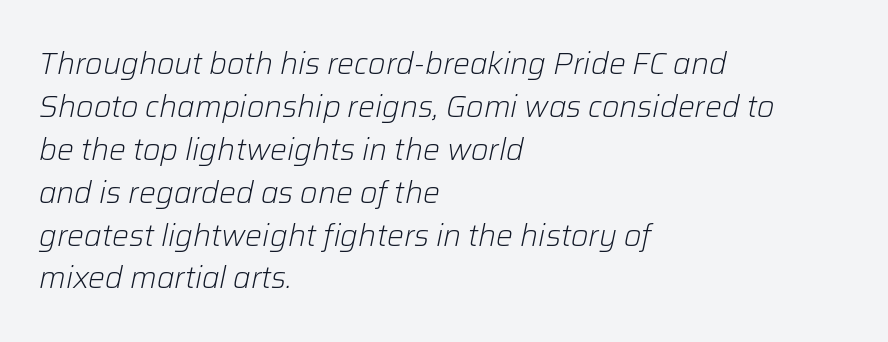
{"italic": "yes", "lean": "right", "slant_degrees": 12, "bold": "no", "weight": "light", "width": "normal", "stroke_contrast": "low", "x_height": "medium", "monospaced": "no", "underline": "no", "align": "left", "line_spacing": "normal", "line_spacing_ratio": 1.43, "letter_spacing": "normal", "letter_spacing_em": 0.0, "glyph_px": 30}
